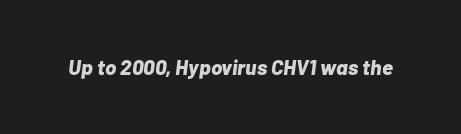
The font's italic variant was chosen for this text. Descender tails drop into unmarked territory. This sample uses plain, unmodified letter spacing. Summary of weight: heavy, a full bold.
